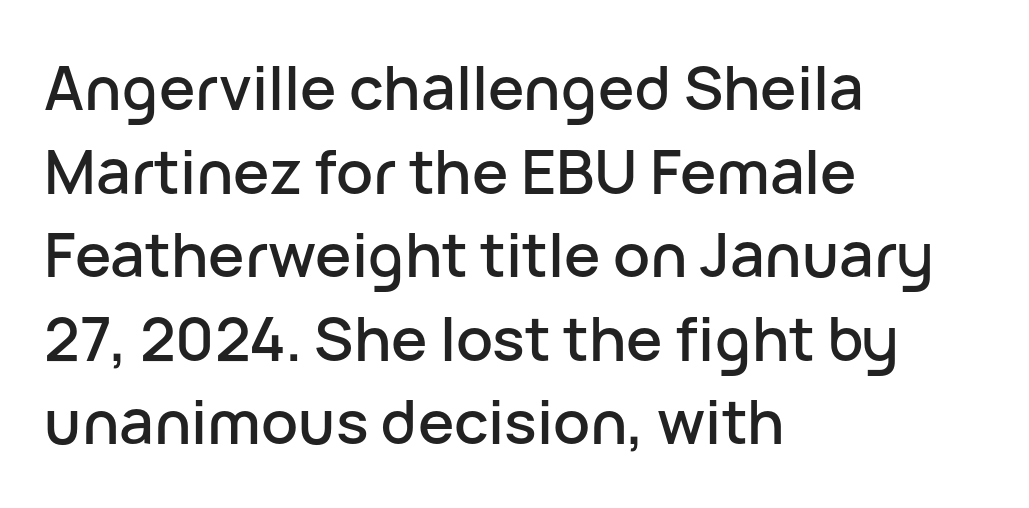
Q: Is the text italic (slanted)? A: No, it is upright.
Q: Is the typeface a serif or a sans-serif typeface? A: Sans-serif.
Q: Is the text underlined? A: No.
Q: How is the paragraph aligned? A: Left-aligned.
Q: Is the spacing between letters normal or unusually wide? A: Normal.
Q: Is the spacing between lines tight, normal or loose? A: Normal.
Q: Width (condensed, normal, or wide)? A: Normal.
Q: Stroke contrast? A: Low.
Q: x-height? A: Medium.
Q: Monospaced? A: No.
